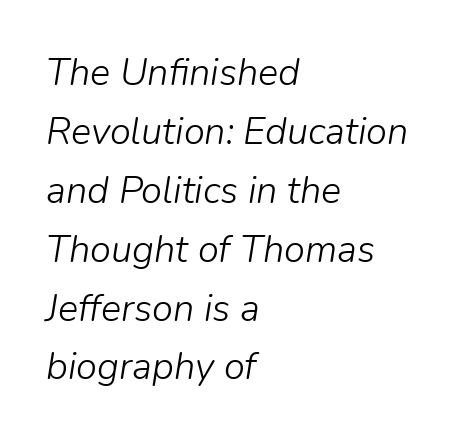
{"italic": "yes", "lean": "right", "slant_degrees": 9, "bold": "no", "weight": "light", "width": "normal", "stroke_contrast": "low", "x_height": "medium", "monospaced": "no", "underline": "no", "align": "left", "line_spacing": "normal", "line_spacing_ratio": 1.55, "letter_spacing": "normal", "letter_spacing_em": 0.0, "glyph_px": 38}
